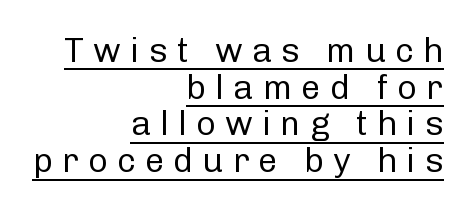
{"serif": "no", "italic": "no", "bold": "no", "weight": "regular", "width": "normal", "stroke_contrast": "low", "x_height": "medium", "monospaced": "no", "underline": "yes", "align": "right", "line_spacing": "tight", "line_spacing_ratio": 1.08, "letter_spacing": "wide", "letter_spacing_em": 0.27, "glyph_px": 34}
